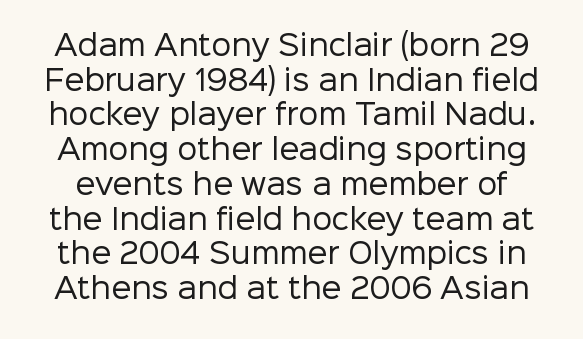
Q: Is the text bold? A: No.
Q: Is the text italic (slanted)? A: No, it is upright.
Q: Is the typeface a serif or a sans-serif typeface? A: Sans-serif.
Q: Is the text underlined? A: No.
Q: Is the spacing between letters normal or unusually wide? A: Normal.
Q: Width (condensed, normal, or wide)? A: Normal.
Q: Stroke contrast? A: Low.
Q: x-height? A: Medium.
Q: Monospaced? A: No.
